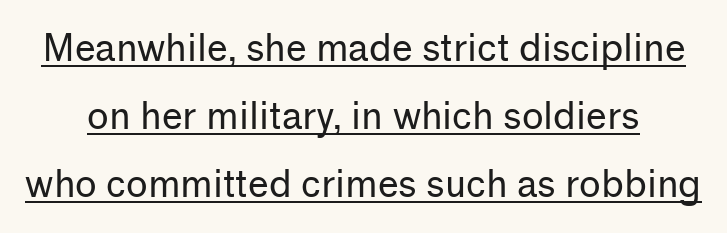
These lines keep a tight, regular rhythm from letter to letter. The face used here is a sans, in the tradition of grotesques and geometrics. The rendering uses the underline text-decoration. The font's upright variant was chosen for this text. Think standard paragraph weight, or any step lighter than that.
